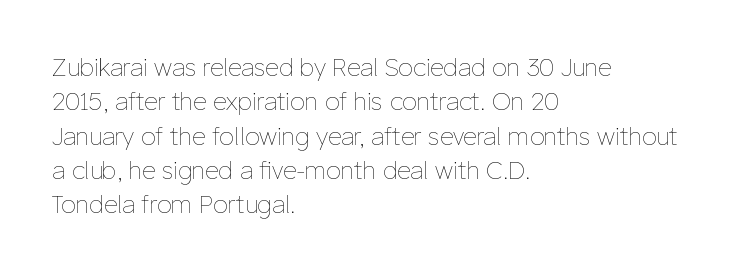
The image shows 24 px text type, upright; set left-aligned, normal line spacing (1.43x), normal letter spacing, not underlined.
